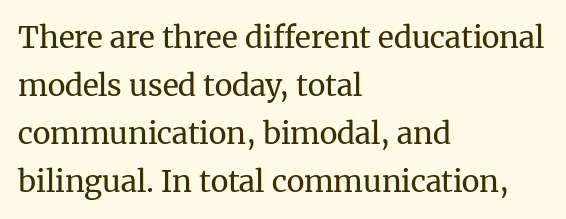
{"serif": "yes", "italic": "no", "bold": "no", "weight": "regular", "width": "normal", "stroke_contrast": "medium", "x_height": "medium", "monospaced": "no", "underline": "no", "align": "left", "line_spacing": "normal", "line_spacing_ratio": 1.6, "letter_spacing": "normal", "letter_spacing_em": 0.0, "glyph_px": 30}
